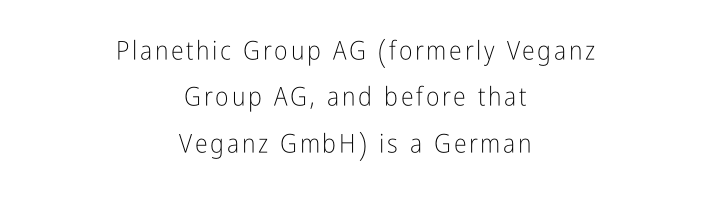
The image shows 26 px text type, upright; set centered, line spacing 1.78x, not underlined.
